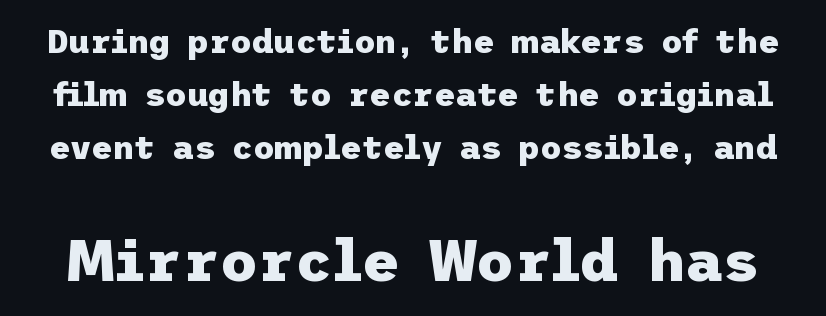
Q: Is the text bold? A: Yes.
Q: Is the text italic (slanted)? A: No, it is upright.
Q: Is the typeface a serif or a sans-serif typeface? A: Sans-serif.
Q: Is the text underlined? A: No.
Q: Is the spacing between letters normal or unusually wide? A: Normal.
Q: Is the spacing between lines tight, normal or loose? A: Normal.
Q: Which block of text is set in a larger size, the first (top) or the second (bottom)? A: The second (bottom) one.
Q: Width (condensed, normal, or wide)? A: Normal.
Q: Stroke contrast? A: Low.
Q: x-height? A: Medium.
